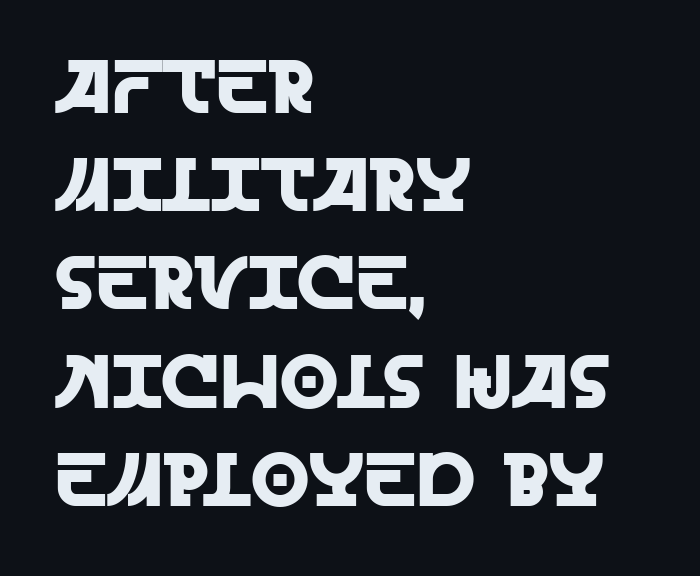
The image shows 75 px sans-serif type, upright; set left-aligned, normal line spacing (1.31x), normal letter spacing, not underlined; a large x-height.
